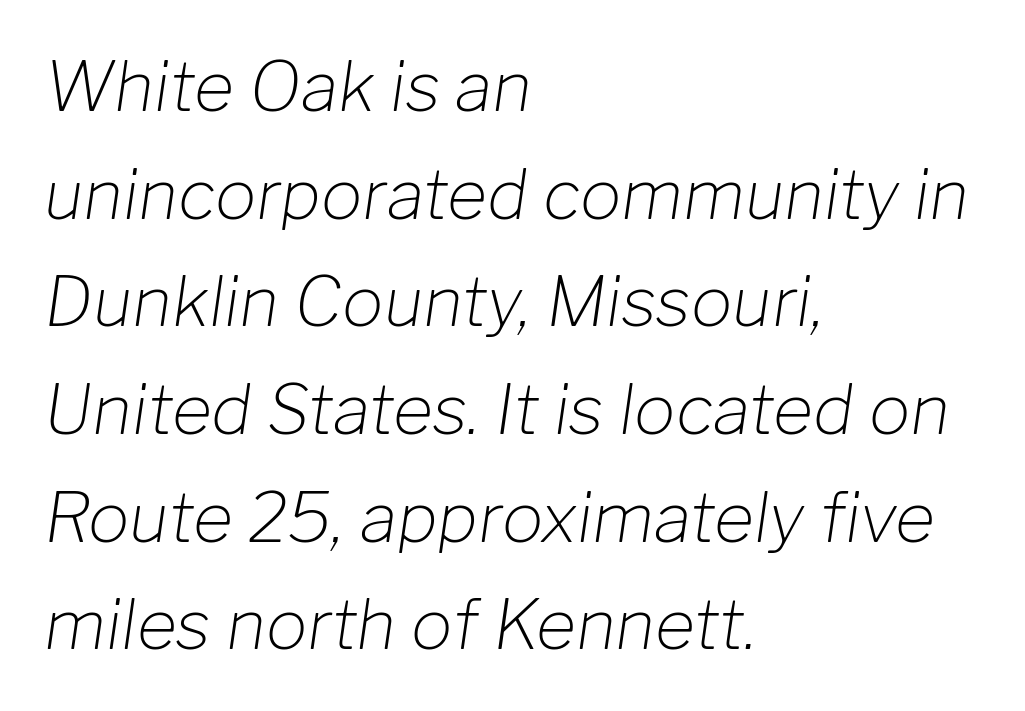
The image shows 69 px light type, italic (leaning right); set left-aligned, normal line spacing (1.56x), normal letter spacing, not underlined; low stroke contrast and a medium x-height.
